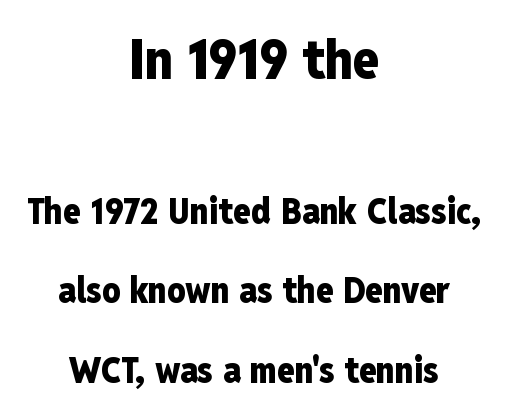
The image shows 54 px heavy, condensed sans-serif type, upright; set centered, loose line spacing (2.21x), normal letter spacing, not underlined; the first (top) block is 1.5x larger; low stroke contrast and a medium x-height.
